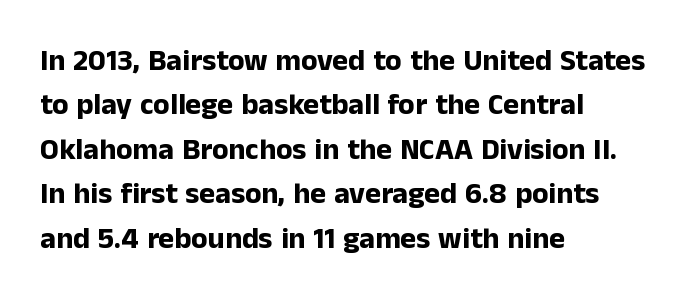
The image shows 30 px bold sans-serif type, upright; set left-aligned, normal line spacing (1.48x), normal letter spacing, not underlined; low stroke contrast and a medium x-height.
